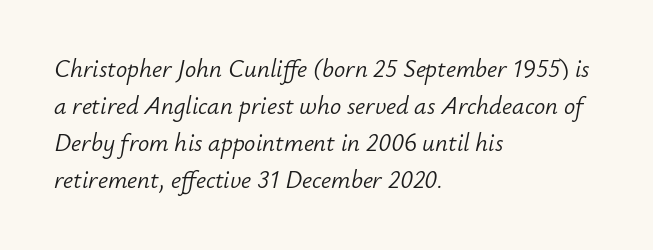
The image shows 25 px text type, italic (leaning right); set left-aligned, normal line spacing (1.48x), normal letter spacing, not underlined.
